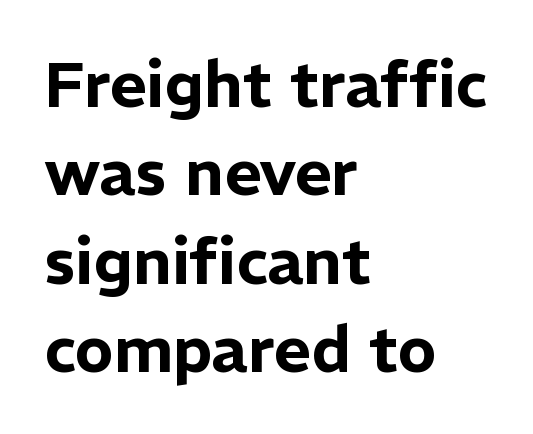
Q: Is the text italic (slanted)? A: No, it is upright.
Q: Is the typeface a serif or a sans-serif typeface? A: Sans-serif.
Q: Is the text underlined? A: No.
Q: How is the paragraph aligned? A: Left-aligned.
Q: Is the spacing between letters normal or unusually wide? A: Normal.
Q: Is the spacing between lines tight, normal or loose? A: Normal.
Q: Width (condensed, normal, or wide)? A: Normal.
Q: Stroke contrast? A: Low.
Q: x-height? A: Medium.
Q: Monospaced? A: No.
